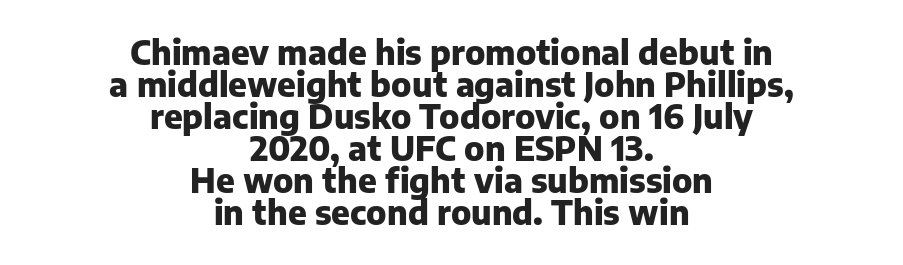
The typesetter chose a symmetrical, centered arrangement here. There is no visible air inserted between adjacent glyphs. The text was rendered using a sans face with plain stroke endings. The vertical gap from one line to the next is small.
